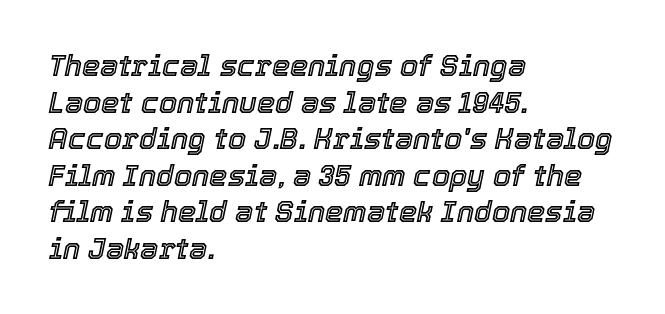
{"italic": "yes", "lean": "right", "slant_degrees": 12, "width": "normal", "x_height": "medium", "monospaced": "no", "underline": "no", "align": "left", "line_spacing": "normal", "line_spacing_ratio": 1.26, "letter_spacing": "normal", "letter_spacing_em": 0.0, "glyph_px": 29}
